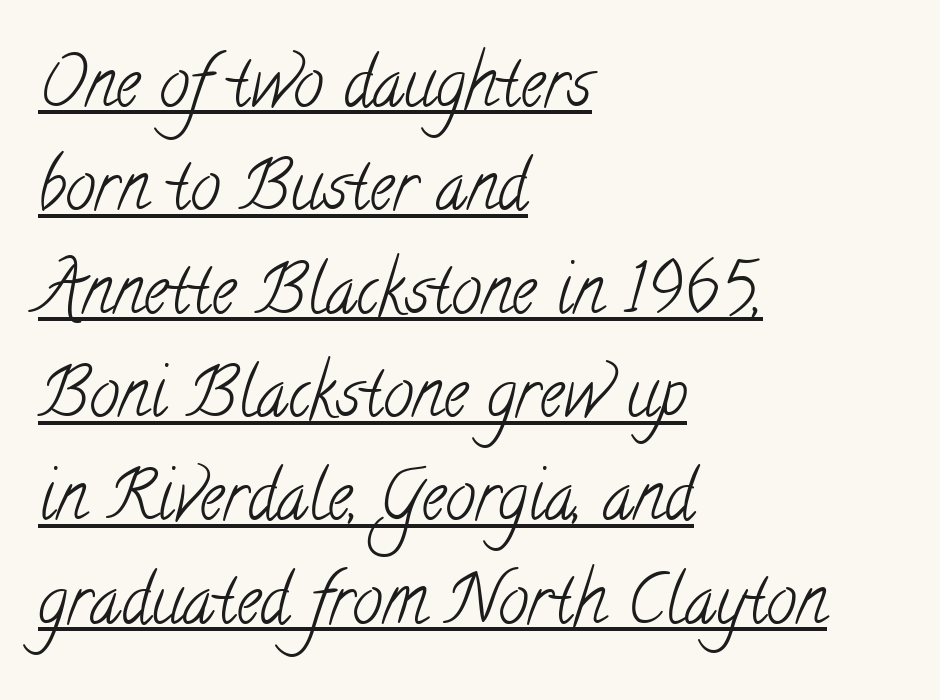
Successive baselines arrive at the customary interval. These lines keep a tight, regular rhythm from letter to letter. In CSS terms this would be text-align: left. Do the characters align in a grid? No, the font is proportional. Ink coverage per letter is moderate at most.
